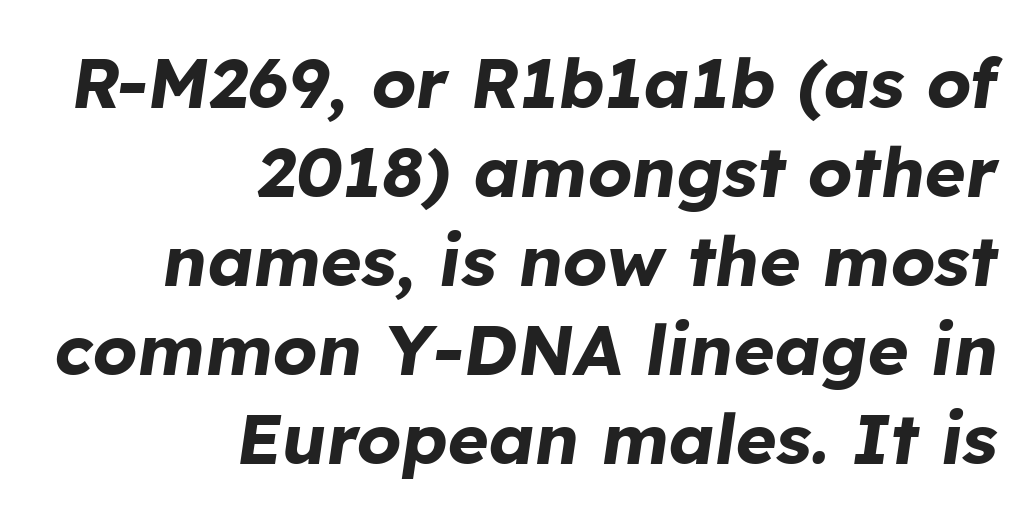
Q: Is the text bold? A: Yes.
Q: Is the text italic (slanted)? A: Yes, it leans right by about 8 degrees.
Q: Is the text underlined? A: No.
Q: How is the paragraph aligned? A: Right-aligned.
Q: Is the spacing between letters normal or unusually wide? A: Normal.
Q: Is the spacing between lines tight, normal or loose? A: Normal.
Q: Width (condensed, normal, or wide)? A: Normal.
Q: Stroke contrast? A: Low.
Q: x-height? A: Medium.
Q: Monospaced? A: No.
